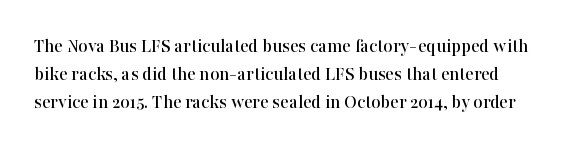
Q: Is the text italic (slanted)? A: No, it is upright.
Q: Is the text underlined? A: No.
Q: Is the spacing between letters normal or unusually wide? A: Normal.
Q: Is the spacing between lines tight, normal or loose? A: Normal.
